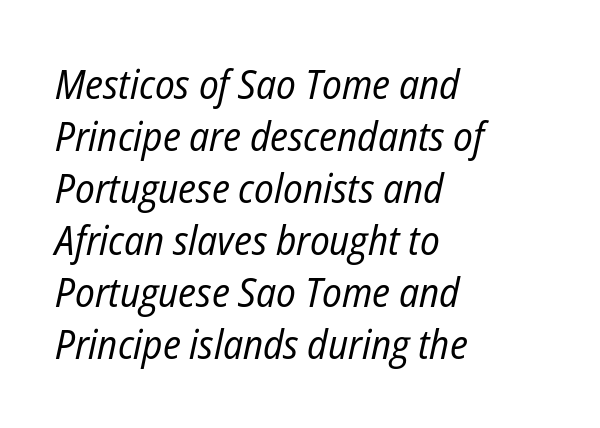
{"italic": "yes", "lean": "right", "slant_degrees": 12, "bold": "no", "weight": "regular", "width": "condensed", "stroke_contrast": "low", "x_height": "medium", "monospaced": "no", "underline": "no", "align": "left", "line_spacing": "normal", "line_spacing_ratio": 1.27, "letter_spacing": "normal", "letter_spacing_em": 0.0, "glyph_px": 41}
